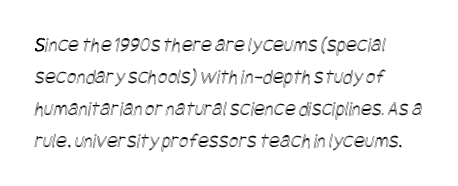
Quick note: interline space is typical. If you drew a ruler down the left edge, every line would touch it. Here the glyphs are tracked normally, forming tight word shapes. Words float on clear page, feet unadorned.
